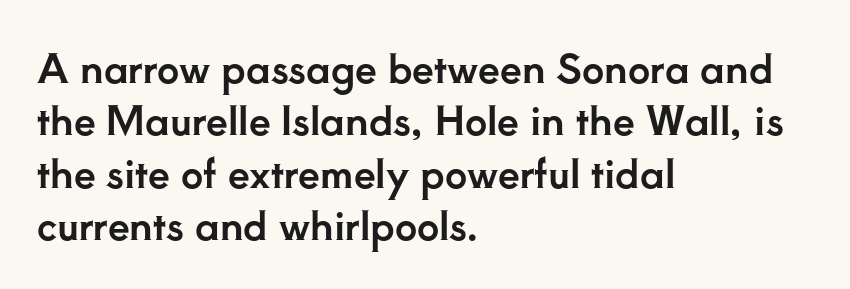
If you drew a line through each stem, it would be perfectly vertical. The rendering uses a moderate line-height, typical for paragraphs. These lines keep a tight, regular rhythm from letter to letter. The compositor pushed each line to the left boundary.
